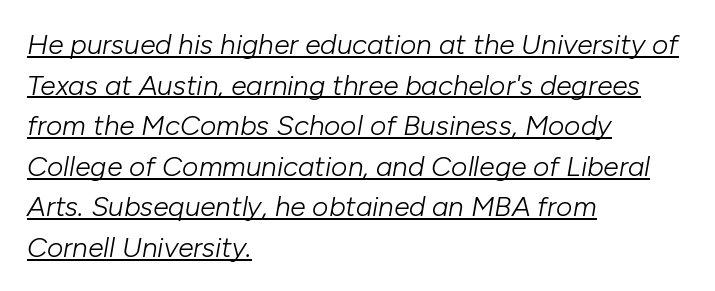
Q: Is the text bold? A: No.
Q: Is the text italic (slanted)? A: Yes, it leans right by about 10 degrees.
Q: Is the text underlined? A: Yes.
Q: How is the paragraph aligned? A: Left-aligned.
Q: Is the spacing between letters normal or unusually wide? A: Normal.
Q: Is the spacing between lines tight, normal or loose? A: Normal.
Q: Width (condensed, normal, or wide)? A: Normal.
Q: Stroke contrast? A: Low.
Q: x-height? A: Medium.
Q: Monospaced? A: No.
